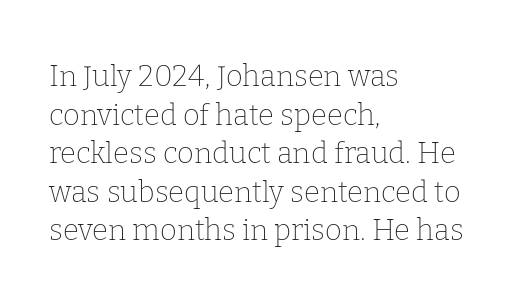
Inter-character spacing is left at the font's built-in metrics. This sample has the flowing, uneven cadence of proportional lettering. These lines stack with their left ends in a neat column. Descenders are the only things crossing below the line. Stem width sits at or under what a default text font uses. Type style note: has serifs.
